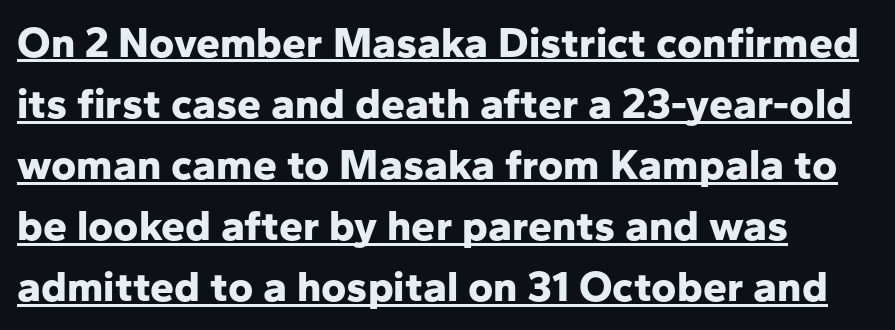
{"serif": "no", "italic": "no", "bold": "yes", "weight": "bold", "width": "normal", "stroke_contrast": "low", "x_height": "medium", "monospaced": "no", "underline": "yes", "align": "left", "line_spacing": "normal", "line_spacing_ratio": 1.42, "letter_spacing": "normal", "letter_spacing_em": 0.0, "glyph_px": 43}
